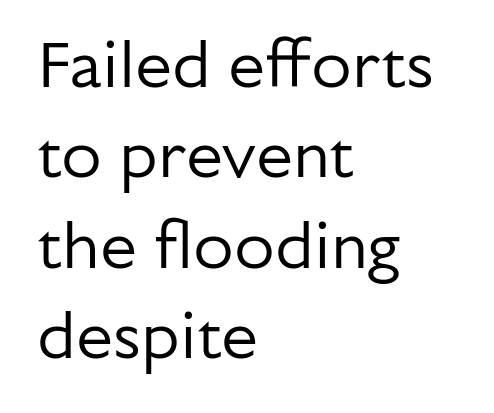
{"serif": "no", "italic": "no", "bold": "no", "weight": "regular", "width": "normal", "stroke_contrast": "low", "x_height": "medium", "monospaced": "no", "underline": "no", "align": "left", "line_spacing": "normal", "line_spacing_ratio": 1.37, "letter_spacing": "normal", "letter_spacing_em": 0.0, "glyph_px": 66}
